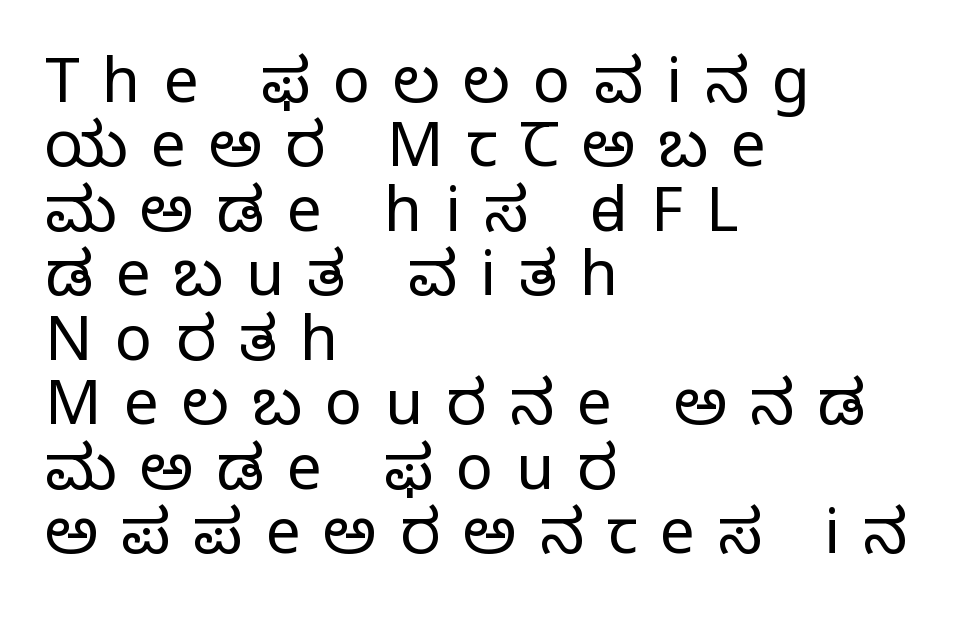
Q: Is the text bold? A: No.
Q: Is the text italic (slanted)? A: No, it is upright.
Q: Is the typeface a serif or a sans-serif typeface? A: Serif.
Q: Is the text underlined? A: No.
Q: How is the paragraph aligned? A: Left-aligned.
Q: Is the spacing between letters normal or unusually wide? A: Unusually wide.
Q: Is the spacing between lines tight, normal or loose? A: Tight.
Q: Width (condensed, normal, or wide)? A: Normal.
Q: Stroke contrast? A: Low.
Q: x-height? A: Large.
Q: Monospaced? A: No.
